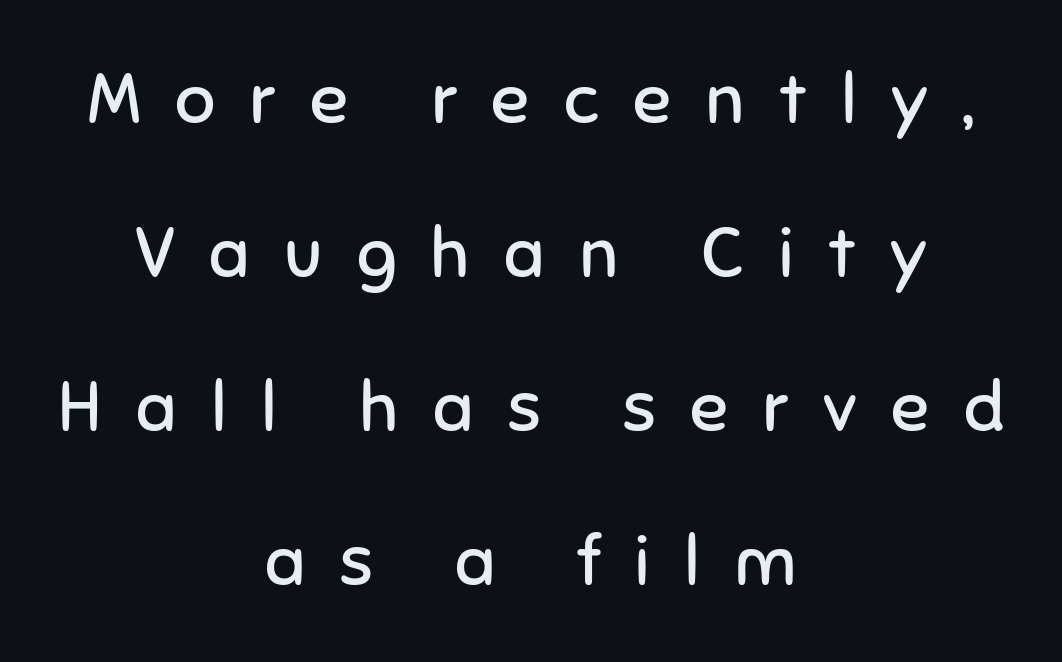
{"serif": "no", "italic": "no", "bold": "no", "weight": "regular", "width": "normal", "stroke_contrast": "low", "x_height": "medium", "monospaced": "no", "underline": "no", "align": "center", "line_spacing": "loose", "line_spacing_ratio": 2.17, "letter_spacing": "wide", "letter_spacing_em": 0.48, "glyph_px": 71}
